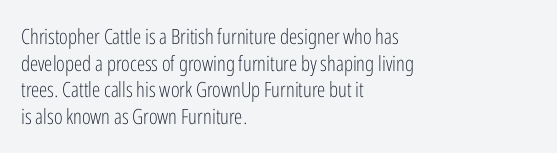
Summary of weight: not heavy and not bold. The vertical gap from one line to the next is medium. The type is set solid horizontally, with unmodified tracking. No italicization has been applied; the sample stays upright. The paragraph shown leans on its left margin. The gap between lines stays unmarked.
